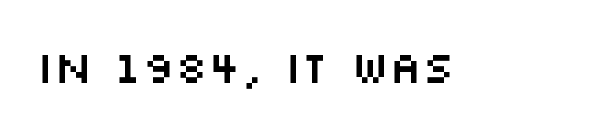
{"serif": "no", "italic": "no", "width": "wide", "stroke_contrast": "medium", "x_height": "large", "monospaced": "no", "underline": "no", "letter_spacing": "normal", "letter_spacing_em": 0.0, "glyph_px": 44}
